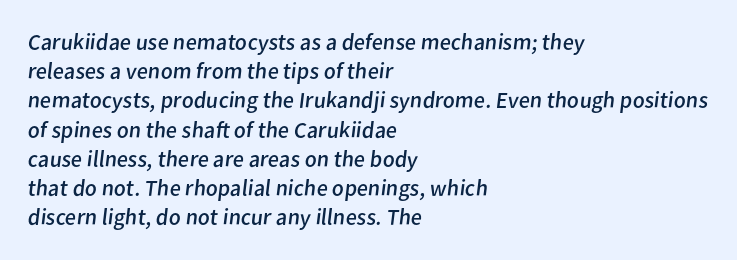
The image shows 23 px text type; set left-aligned, normal line spacing (1.27x), normal letter spacing, not underlined.
